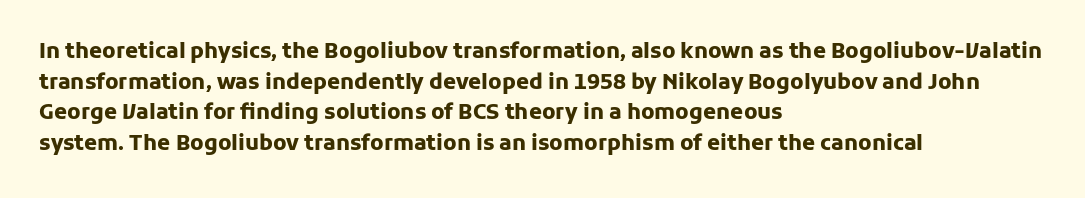
{"italic": "no", "bold": "yes", "underline": "no", "align": "left", "line_spacing": "normal", "line_spacing_ratio": 1.46, "letter_spacing": "normal", "letter_spacing_em": 0.0, "glyph_px": 21}
